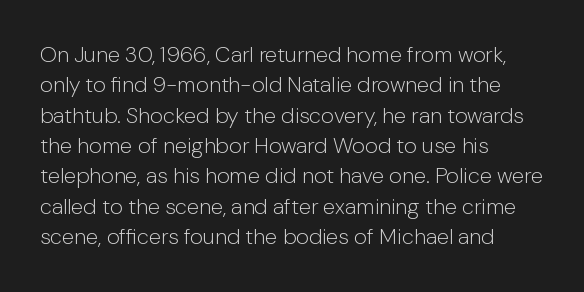
Q: Is the text bold? A: No.
Q: Is the text italic (slanted)? A: No, it is upright.
Q: Is the text underlined? A: No.
Q: How is the paragraph aligned? A: Left-aligned.
Q: Is the spacing between letters normal or unusually wide? A: Normal.
Q: Is the spacing between lines tight, normal or loose? A: Normal.
